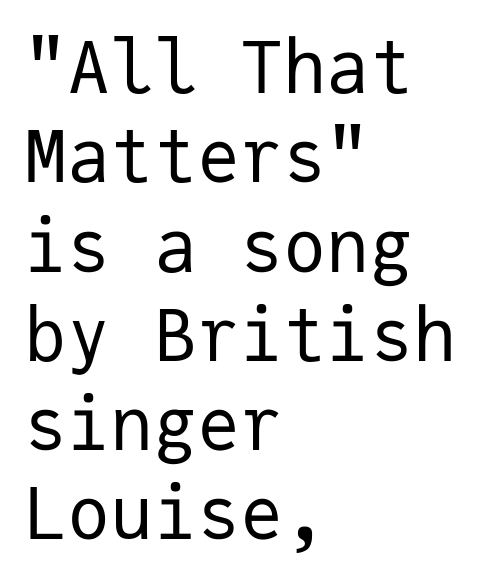
{"serif": "no", "italic": "no", "bold": "no", "weight": "regular", "width": "normal", "stroke_contrast": "low", "x_height": "medium", "monospaced": "yes", "underline": "no", "align": "left", "line_spacing_ratio": 1.24, "letter_spacing": "normal", "letter_spacing_em": 0.0, "glyph_px": 72}
